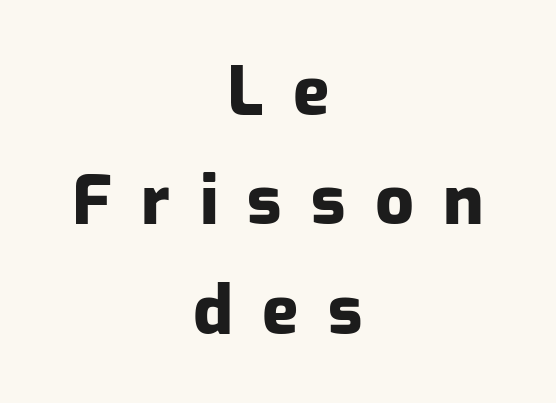
Q: Is the text bold? A: Yes.
Q: Is the text italic (slanted)? A: No, it is upright.
Q: Is the typeface a serif or a sans-serif typeface? A: Sans-serif.
Q: Is the text underlined? A: No.
Q: How is the paragraph aligned? A: Centered.
Q: Is the spacing between letters normal or unusually wide? A: Unusually wide.
Q: Is the spacing between lines tight, normal or loose? A: Normal.
Q: Width (condensed, normal, or wide)? A: Normal.
Q: Stroke contrast? A: Low.
Q: x-height? A: Medium.
Q: Monospaced? A: No.
